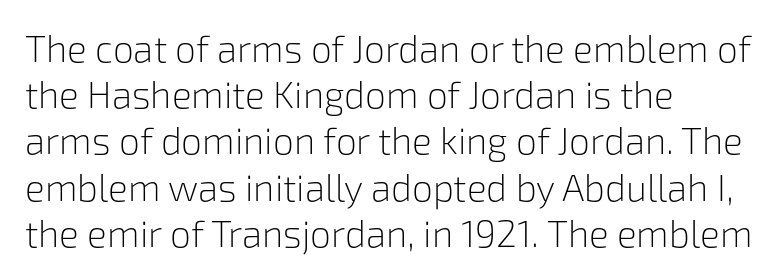
Q: Is the text bold? A: No.
Q: Is the text italic (slanted)? A: No, it is upright.
Q: Is the typeface a serif or a sans-serif typeface? A: Sans-serif.
Q: Is the text underlined? A: No.
Q: How is the paragraph aligned? A: Left-aligned.
Q: Is the spacing between letters normal or unusually wide? A: Normal.
Q: Is the spacing between lines tight, normal or loose? A: Normal.
Q: Width (condensed, normal, or wide)? A: Normal.
Q: Stroke contrast? A: Low.
Q: x-height? A: Medium.
Q: Monospaced? A: No.
